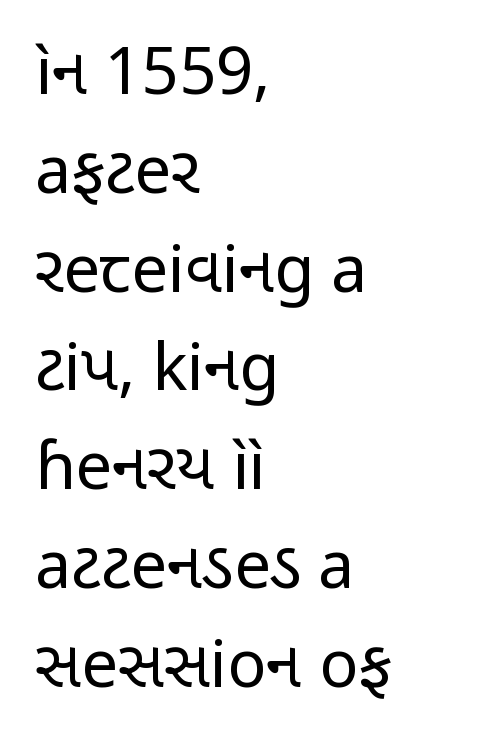
Q: Is the text bold? A: No.
Q: Is the text italic (slanted)? A: No, it is upright.
Q: Is the typeface a serif or a sans-serif typeface? A: Sans-serif.
Q: Is the text underlined? A: No.
Q: How is the paragraph aligned? A: Left-aligned.
Q: Is the spacing between letters normal or unusually wide? A: Normal.
Q: Is the spacing between lines tight, normal or loose? A: Normal.
Q: Width (condensed, normal, or wide)? A: Condensed.
Q: Stroke contrast? A: Low.
Q: x-height? A: Medium.
Q: Monospaced? A: No.
